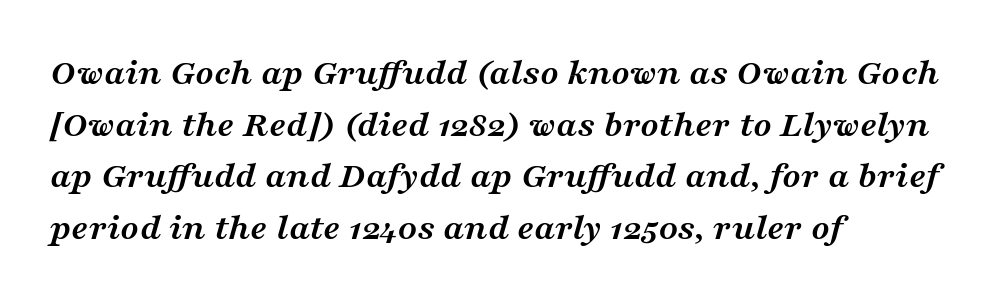
The image shows 38 px semibold, wide serif type, italic (leaning right); set left-aligned, normal line spacing (1.36x), normal letter spacing, not underlined; medium stroke contrast and a medium x-height.
